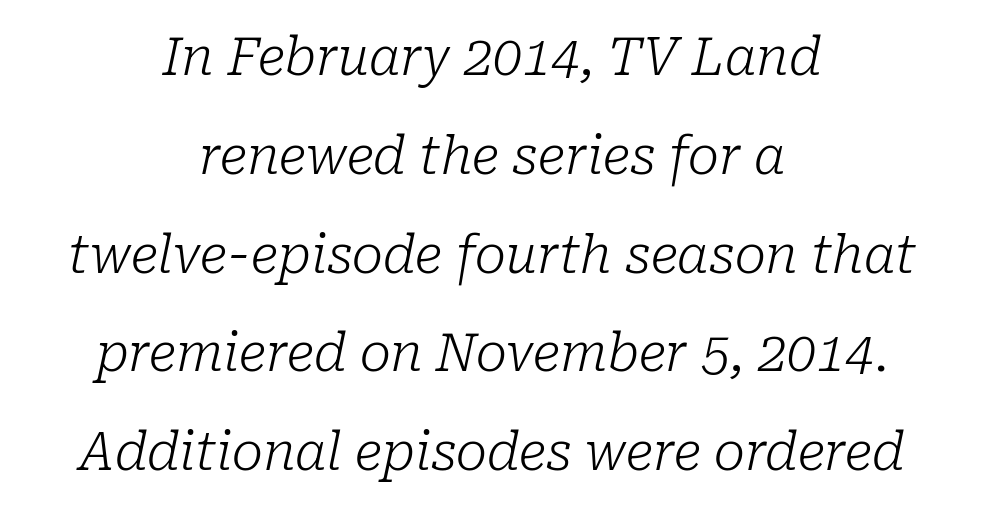
{"serif": "yes", "italic": "yes", "lean": "right", "slant_degrees": 10, "bold": "no", "weight": "light", "width": "normal", "stroke_contrast": "low", "x_height": "medium", "monospaced": "no", "underline": "no", "align": "center", "line_spacing": "loose", "line_spacing_ratio": 1.9, "letter_spacing": "normal", "letter_spacing_em": 0.0, "glyph_px": 52}
